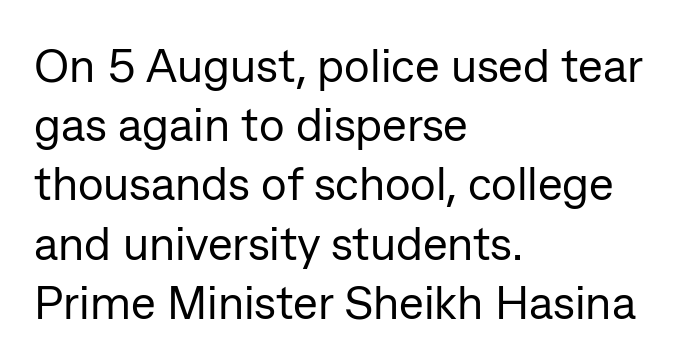
Q: Is the text bold? A: No.
Q: Is the text italic (slanted)? A: No, it is upright.
Q: Is the typeface a serif or a sans-serif typeface? A: Sans-serif.
Q: Is the text underlined? A: No.
Q: How is the paragraph aligned? A: Left-aligned.
Q: Is the spacing between letters normal or unusually wide? A: Normal.
Q: Is the spacing between lines tight, normal or loose? A: Normal.
Q: Width (condensed, normal, or wide)? A: Normal.
Q: Stroke contrast? A: Low.
Q: x-height? A: Medium.
Q: Monospaced? A: No.
